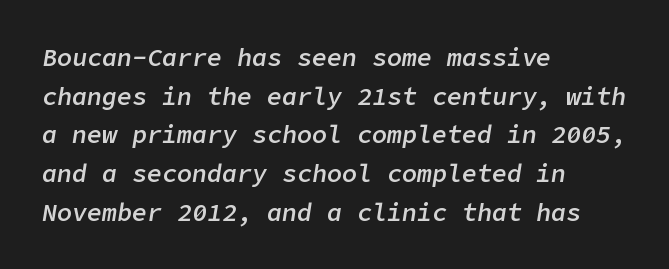
The image shows 25 px text type, italic (leaning right); set left-aligned, normal line spacing (1.55x), normal letter spacing, not underlined.
